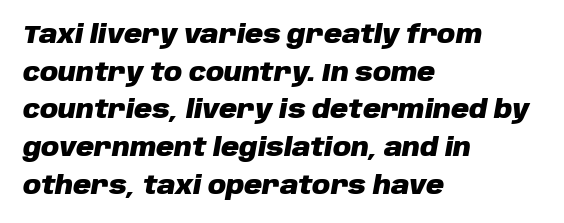
Caption: standard tracking, unaltered. These lines were composed using italics. Is there much room between lines? A standard amount, neither cramped nor airy. In CSS terms this would be text-align: left. Clear beneath every line of the passage.
